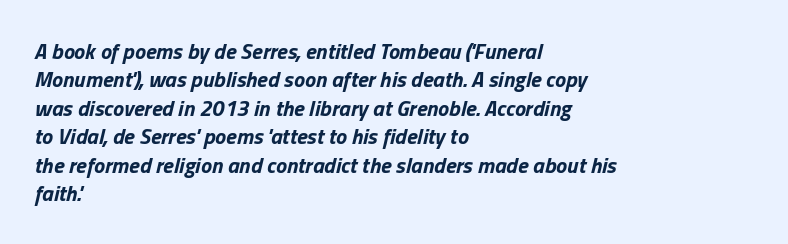
The image shows 22 px bold type, italic (leaning right); set left-aligned, normal line spacing (1.29x), normal letter spacing, not underlined.
